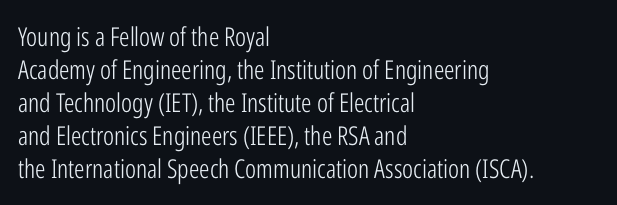
Q: Is the text bold? A: No.
Q: Is the text italic (slanted)? A: No, it is upright.
Q: Is the text underlined? A: No.
Q: How is the paragraph aligned? A: Left-aligned.
Q: Is the spacing between letters normal or unusually wide? A: Normal.
Q: Is the spacing between lines tight, normal or loose? A: Normal.
